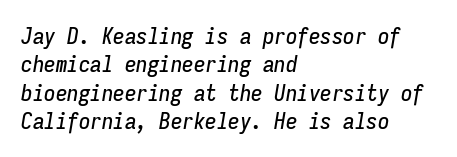
The image shows 23 px text type, italic (leaning right); set left-aligned, line spacing 1.23x, normal letter spacing, not underlined.
